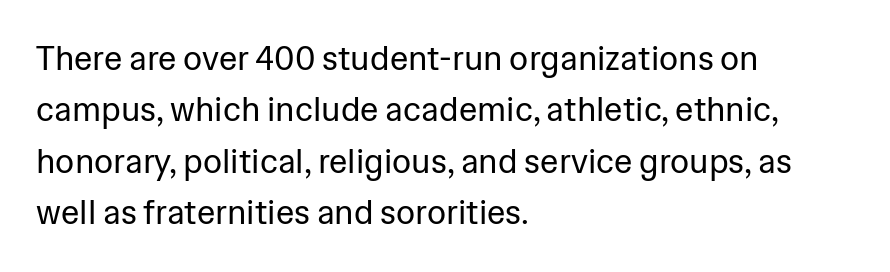
Posture: upright roman. Check under the words: just untouched page. No extra tracking has been applied to these lines. The space between consecutive lines is moderate.
